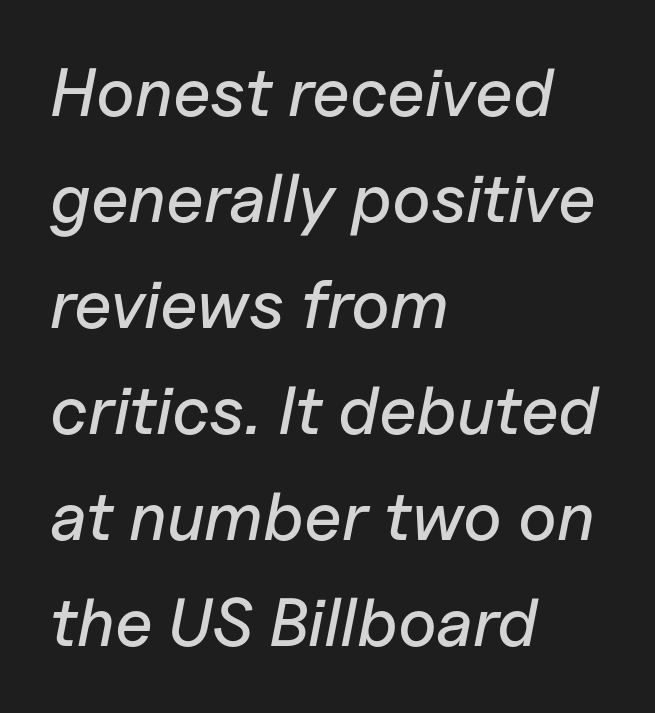
The image shows 68 px text type, italic (leaning right); set left-aligned, normal line spacing (1.56x), normal letter spacing, not underlined; low stroke contrast and a medium x-height.
